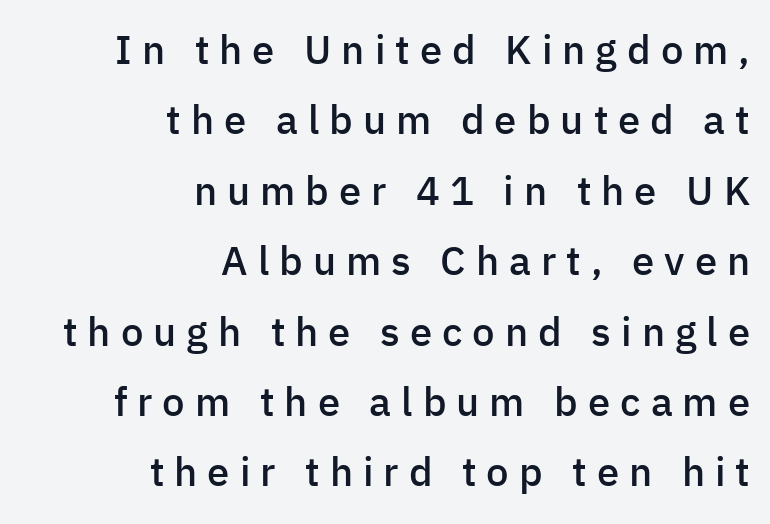
Quick note: not italic, upright. Check the space under the baseline: it is left empty. This rendering widens character spacing well past its baseline value. You could not count columns in this text — the font is proportionally spaced.
